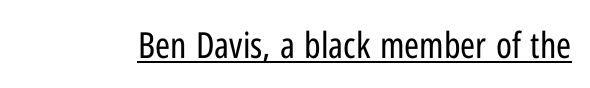
The cut favours lightness, reaching ordinary text weight at its darkest. The letters advance in unequal steps, a hallmark of proportional type. A typesetter would label this face a sans. What stands out about the letter spacing? Nothing — it is the standard amount. This is the regular roman posture of the typeface. You can see a thin bar hugging the bottom of the glyphs.
